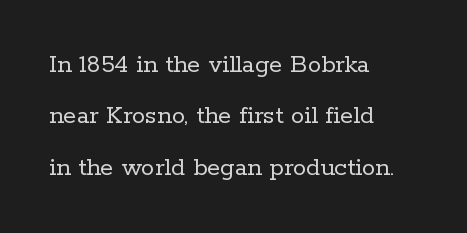
The image shows 27 px text type, upright; set left-aligned, loose line spacing (1.9x), normal letter spacing, not underlined.
